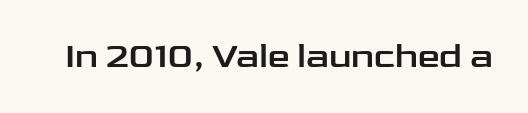
A typesetter would call this zero additional tracking. Nobody drew a line under any word here. Each letter keeps its own natural width here, so spacing adapts to shape. The letters stand upright; this is a roman face. Font category for this specimen: sans-serif.
